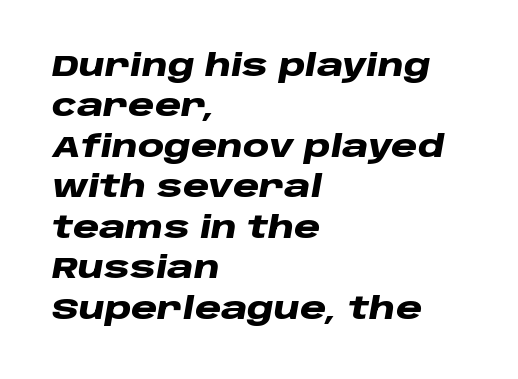
The line texture is even and compact thanks to regular tracking. The sample has been set heavy, in full bold. Is this a fixed-width face? No — the glyphs have proportional, varying widths. The face used here has a pronounced slope to its letters.
